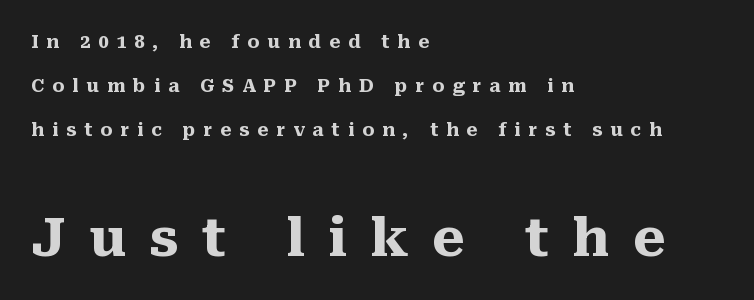
The image shows 53 px heavy serif type, upright; set left-aligned, loose line spacing (2.45x), unusually wide letter spacing (+0.44 em), not underlined; the second (bottom) block is 2.94x larger; medium stroke contrast and a medium x-height.
